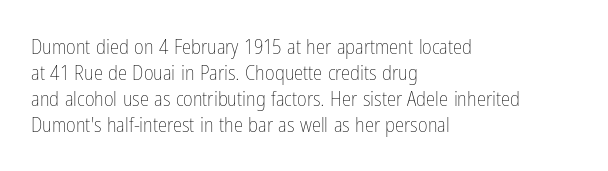
The image shows 21 px text type, upright; set left-aligned, line spacing 1.24x, normal letter spacing, not underlined.
